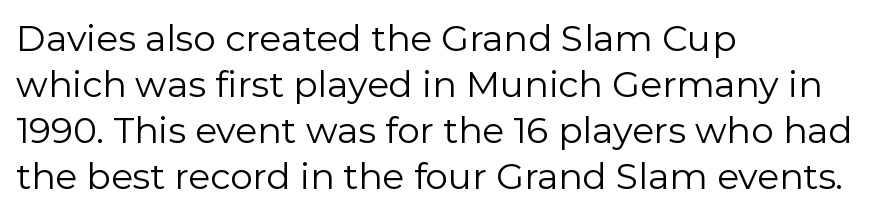
The image shows 36 px regular-weight sans-serif type, upright; set left-aligned, normal line spacing (1.28x), normal letter spacing, not underlined; low stroke contrast and a medium x-height.
